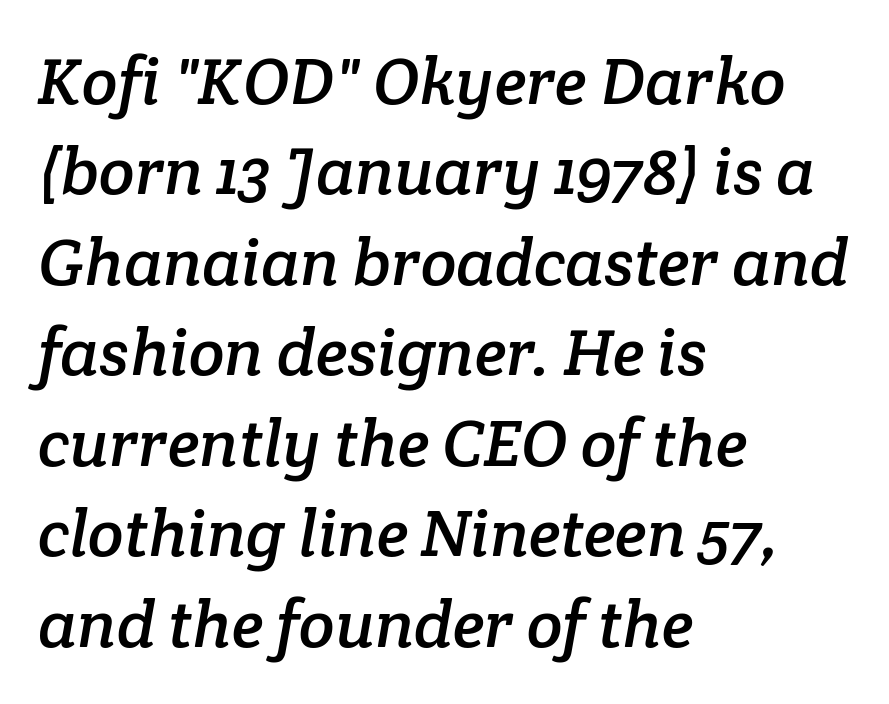
The image shows 66 px serif type; set left-aligned, normal line spacing (1.37x), normal letter spacing, not underlined; low stroke contrast and a medium x-height.
